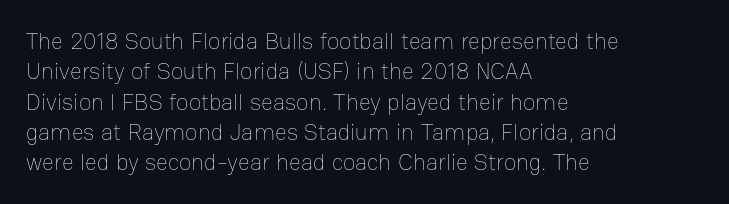
The image shows 23 px text type, upright; set left-aligned, normal line spacing (1.32x), normal letter spacing, not underlined.
